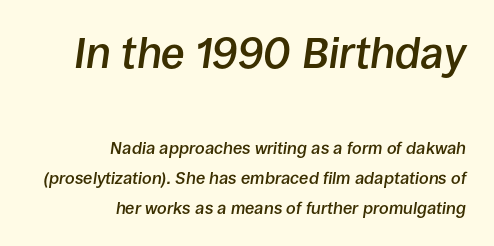
Its strokes are somewhat broadened, the hallmark of semibold type. Whoever set this made the first block the dominant, larger element. The foot of each line stays bare and open. Horizontally, the lines are justified to the trailing edge only.
